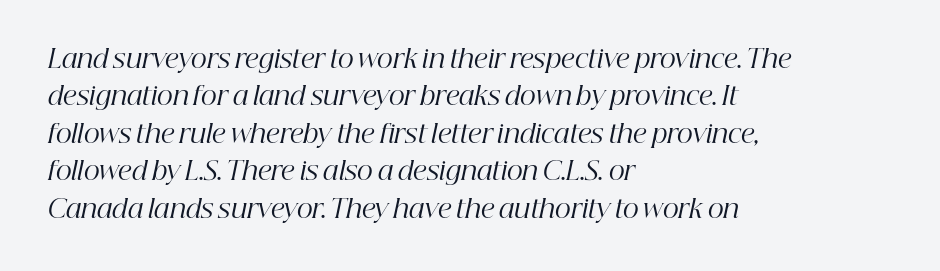
{"italic": "yes", "lean": "right", "slant_degrees": 12, "bold": "no", "underline": "no", "align": "left", "line_spacing": "normal", "line_spacing_ratio": 1.5, "letter_spacing": "normal", "letter_spacing_em": 0.0, "glyph_px": 25}
